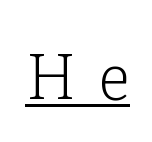
The horizontal fit of the characters is loose and conspicuously gappy. Stems here are at most as thick as an everyday book face. Are there feet on the stems? There are — it's a serif. Nope, not italic — everything's standing straight. The glyphs are accompanied by a horizontal stroke just below them.
